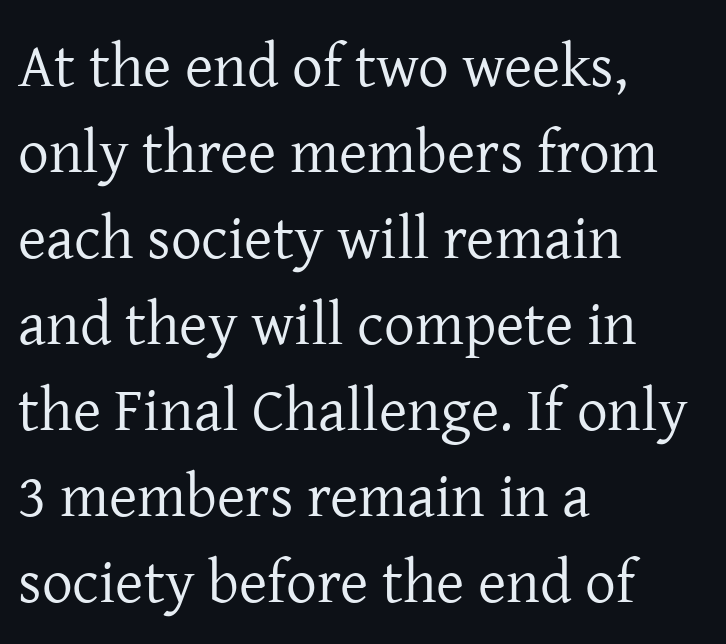
{"serif": "yes", "italic": "no", "bold": "no", "weight": "regular", "width": "normal", "stroke_contrast": "low", "x_height": "medium", "monospaced": "no", "underline": "no", "align": "left", "line_spacing": "normal", "line_spacing_ratio": 1.41, "letter_spacing": "normal", "letter_spacing_em": 0.0, "glyph_px": 61}
